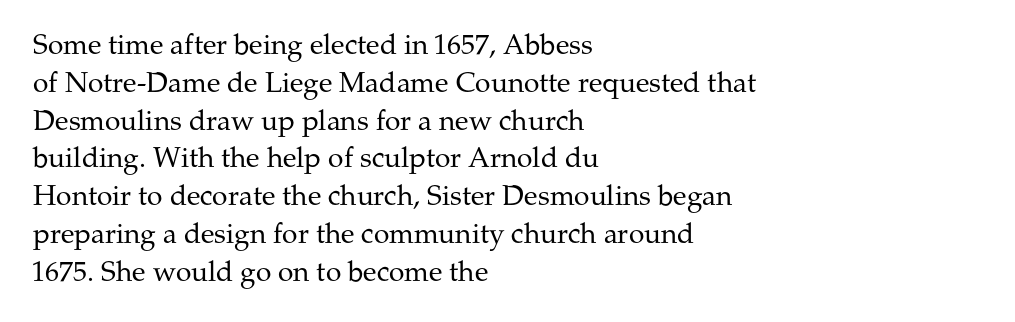
Q: Is the text bold? A: No.
Q: Is the text italic (slanted)? A: No, it is upright.
Q: Is the typeface a serif or a sans-serif typeface? A: Serif.
Q: Is the text underlined? A: No.
Q: How is the paragraph aligned? A: Left-aligned.
Q: Is the spacing between letters normal or unusually wide? A: Normal.
Q: Is the spacing between lines tight, normal or loose? A: Normal.
Q: Width (condensed, normal, or wide)? A: Normal.
Q: Stroke contrast? A: Medium.
Q: x-height? A: Medium.
Q: Monospaced? A: No.
